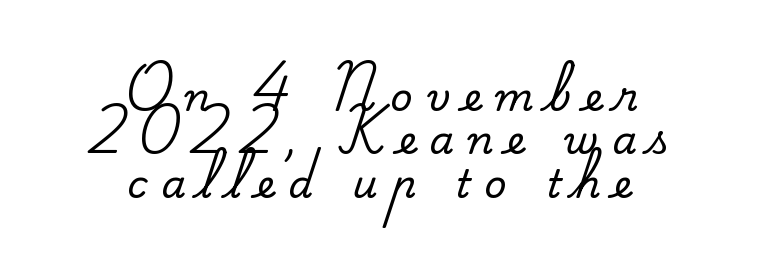
Q: Is the text italic (slanted)? A: Yes.
Q: Is the typeface a serif or a sans-serif typeface? A: Serif.
Q: Is the text underlined? A: No.
Q: How is the paragraph aligned? A: Centered.
Q: Is the spacing between letters normal or unusually wide? A: Unusually wide.
Q: Is the spacing between lines tight, normal or loose? A: Tight.
Q: Width (condensed, normal, or wide)? A: Normal.
Q: Stroke contrast? A: Medium.
Q: x-height? A: Small.
Q: Monospaced? A: No.
